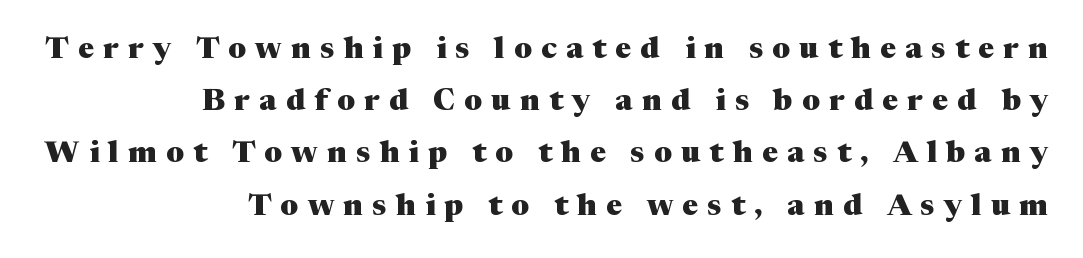
{"serif": "yes", "italic": "no", "bold": "yes", "weight": "heavy", "width": "normal", "stroke_contrast": "medium", "x_height": "medium", "monospaced": "no", "underline": "no", "align": "right", "line_spacing_ratio": 1.74, "letter_spacing": "wide", "letter_spacing_em": 0.31, "glyph_px": 30}
